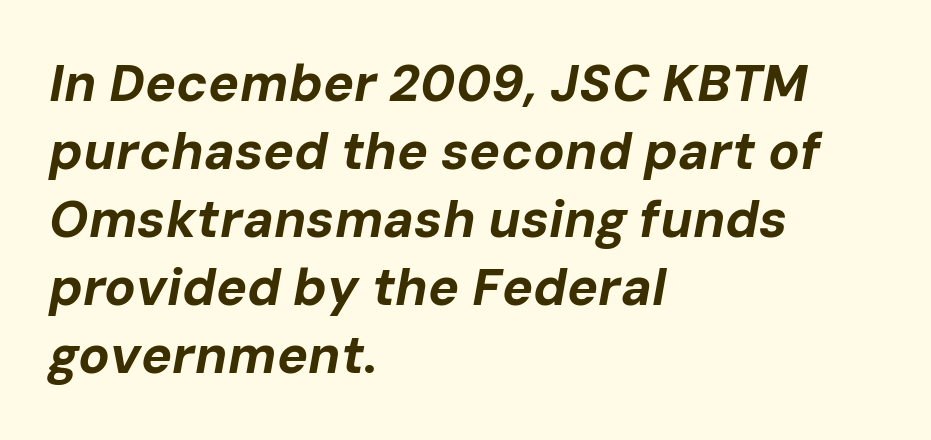
The image shows 52 px bold type, italic (leaning right); set left-aligned, normal line spacing (1.31x), normal letter spacing, not underlined; low stroke contrast and a medium x-height.
